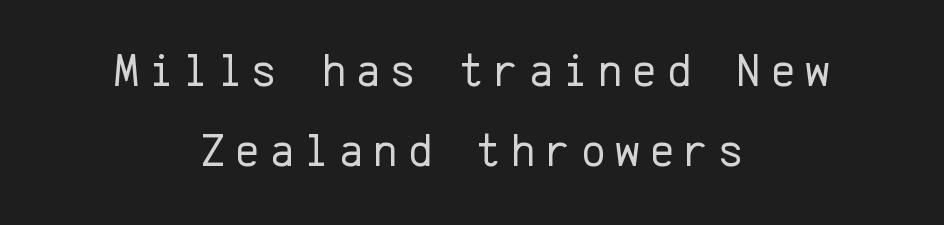
Q: Is the text bold? A: No.
Q: Is the text italic (slanted)? A: No, it is upright.
Q: Is the typeface a serif or a sans-serif typeface? A: Sans-serif.
Q: Is the text underlined? A: No.
Q: How is the paragraph aligned? A: Centered.
Q: Is the spacing between letters normal or unusually wide? A: Unusually wide.
Q: Width (condensed, normal, or wide)? A: Normal.
Q: Stroke contrast? A: Low.
Q: x-height? A: Medium.
Q: Monospaced? A: Yes.
